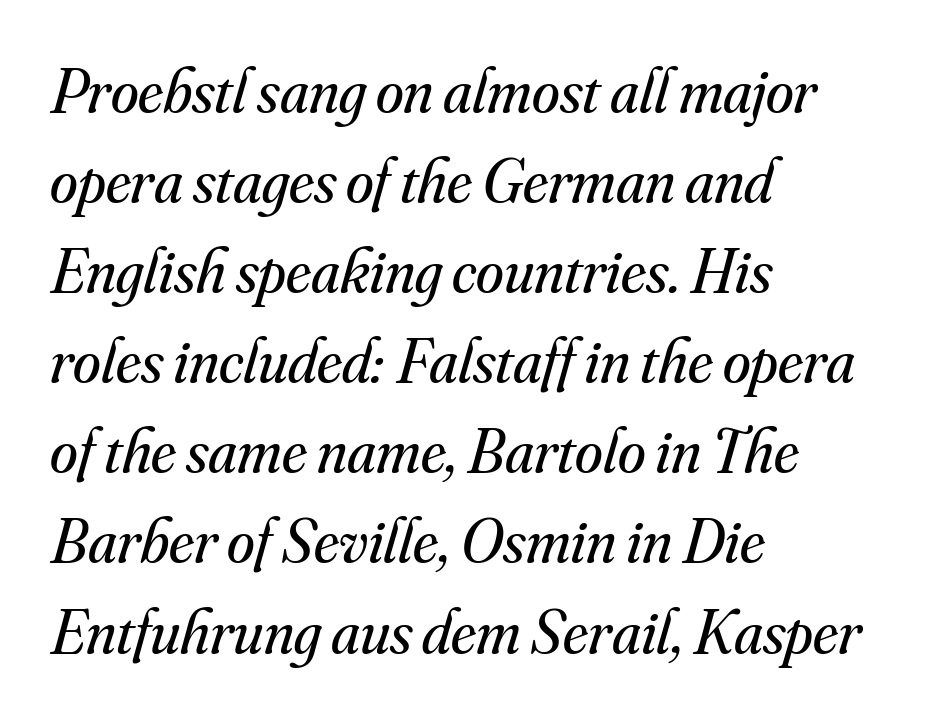
Q: Is the text bold? A: No.
Q: Is the text italic (slanted)? A: Yes, it leans right by about 16 degrees.
Q: Is the typeface a serif or a sans-serif typeface? A: Serif.
Q: Is the text underlined? A: No.
Q: How is the paragraph aligned? A: Left-aligned.
Q: Is the spacing between letters normal or unusually wide? A: Normal.
Q: Is the spacing between lines tight, normal or loose? A: Normal.
Q: Width (condensed, normal, or wide)? A: Normal.
Q: Stroke contrast? A: Medium.
Q: x-height? A: Small.
Q: Monospaced? A: No.
